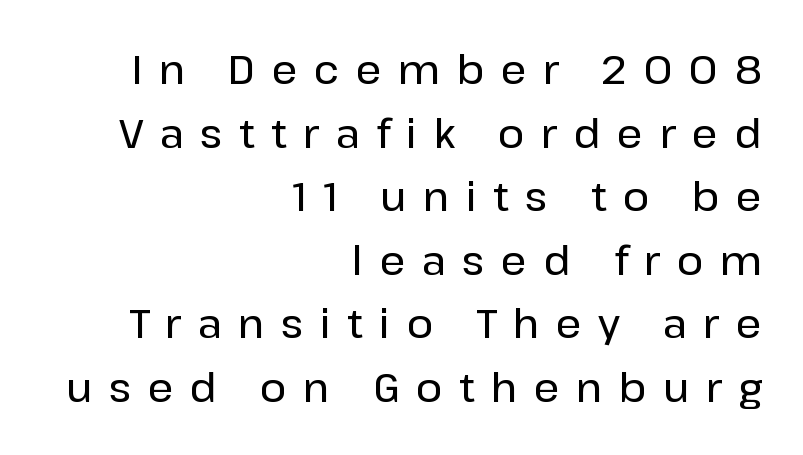
Serifs: no, the terminals of the letterforms are clean. Line endings align vertically; line beginnings do not. The leading is moderate, giving the passage an even texture. Varying glyph widths throughout — classic text-font behaviour.
